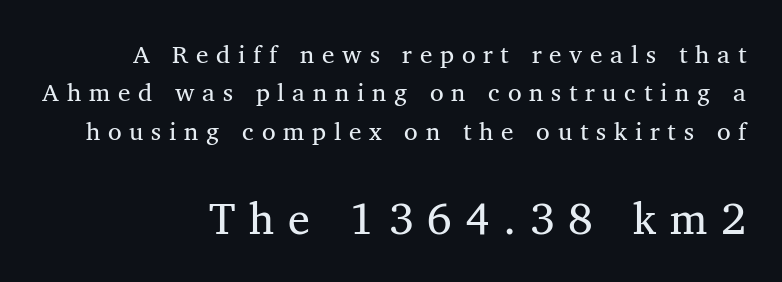
Compared with typical paragraphs, the rows here are spaced about the same. Is the lower block the larger one? Yes — the lower block carries the bigger type. Layout note: lines flush right. Yep, those are serifs on the letters. Is the stroke heavy? The answer is a plain regular-or-lighter. Only glyphs here, with clear space below each row.
